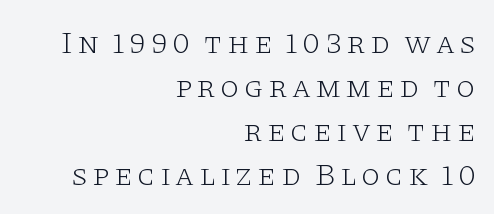
You can tell from the footed stems that serif type was used. The font sits on the lighter half of the weight spectrum, regular included. In terms of posture, this sample is upright. Any mark beneath the type? The region is blank. The passage shown is typed in a proportional face where columns would drift.
